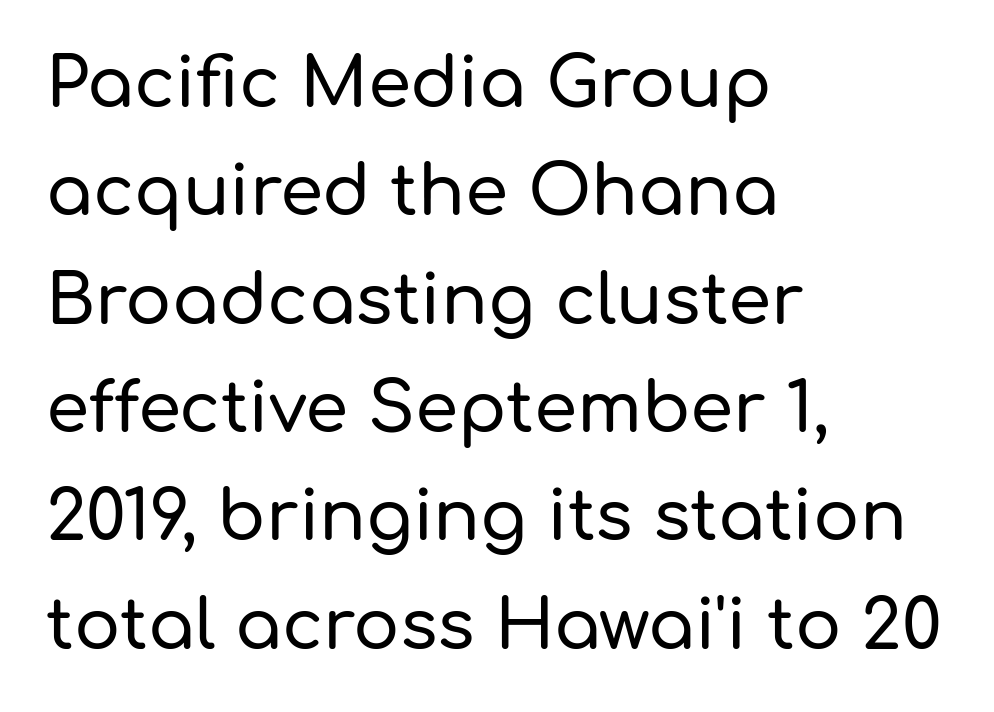
The letters carry no serifs — their stems end cleanly without finishing strokes. Honestly, the letter spacing is just normal — you wouldn't notice it. The passage shown stacks its lines at a standard gap. These lines are rendered in a variable-pitch font.
